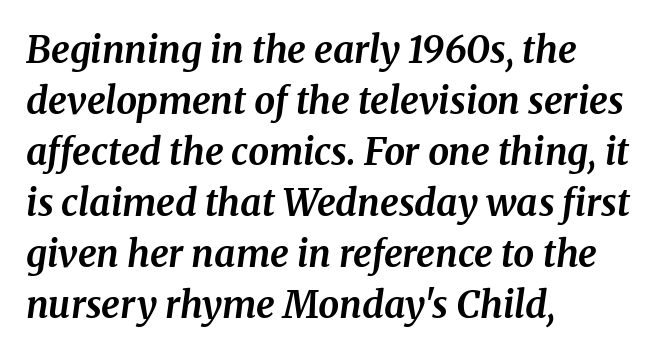
Q: Is the text bold? A: Yes.
Q: Is the text italic (slanted)? A: Yes, it leans right by about 8 degrees.
Q: Is the typeface a serif or a sans-serif typeface? A: Serif.
Q: Is the text underlined? A: No.
Q: How is the paragraph aligned? A: Left-aligned.
Q: Is the spacing between letters normal or unusually wide? A: Normal.
Q: Is the spacing between lines tight, normal or loose? A: Normal.
Q: Width (condensed, normal, or wide)? A: Normal.
Q: Stroke contrast? A: Medium.
Q: x-height? A: Medium.
Q: Monospaced? A: No.
